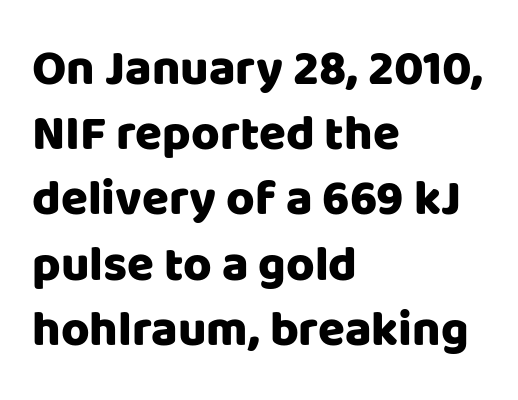
Character widths vary here, with narrow letters taking less room than wide ones. Honestly, the letter spacing is just normal — you wouldn't notice it. Leading: standard. Examine the stroke ends and you'll find no serifs. Has an underline been added? It has not.
